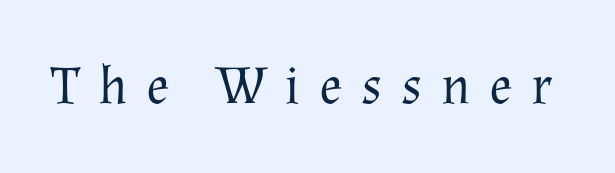
{"serif": "yes", "italic": "no", "bold": "no", "weight": "regular", "width": "normal", "stroke_contrast": "medium", "x_height": "medium", "monospaced": "no", "underline": "no", "letter_spacing": "wide", "letter_spacing_em": 0.35, "glyph_px": 54}
